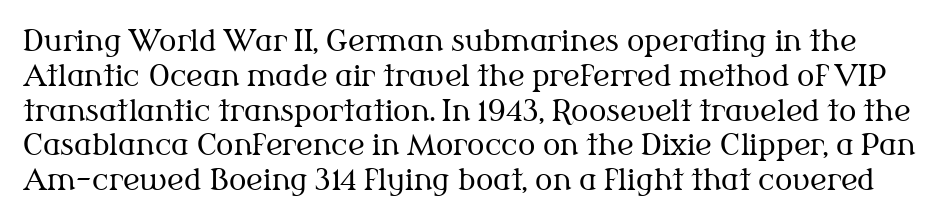
{"serif": "yes", "italic": "no", "bold": "no", "weight": "regular", "width": "normal", "stroke_contrast": "medium", "x_height": "medium", "monospaced": "no", "underline": "no", "line_spacing_ratio": 1.2, "letter_spacing": "normal", "letter_spacing_em": 0.0, "glyph_px": 29}
